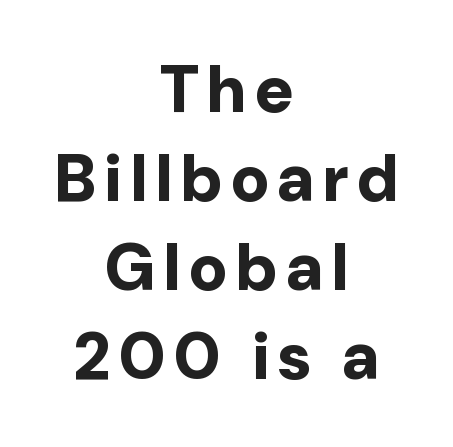
Character widths vary here, with narrow letters taking less room than wide ones. A typesetter would mark this as roman, not italic. Neither beginnings nor endings align; midpoints do. Serif or sans? Sans — the stroke terminals are bare.
